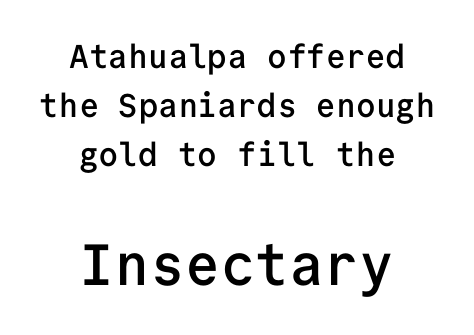
The image shows 58 px semibold sans-serif type, upright, monospaced; set centered, normal line spacing (1.49x), normal letter spacing, not underlined; the second (bottom) block is 1.76x larger; low stroke contrast and a medium x-height.
